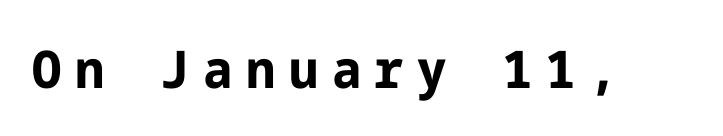
The image shows 52 px bold sans-serif type, upright; set unusually wide letter spacing (+0.26 em), not underlined; low stroke contrast and a medium x-height.
